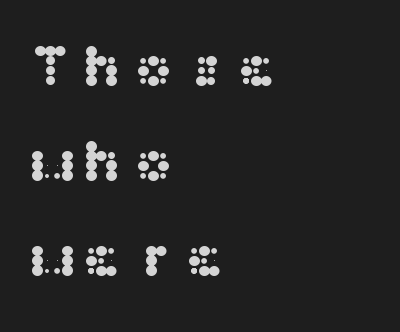
Q: Is the text italic (slanted)? A: No, it is upright.
Q: Is the typeface a serif or a sans-serif typeface? A: Sans-serif.
Q: Is the text underlined? A: No.
Q: How is the paragraph aligned? A: Left-aligned.
Q: Is the spacing between lines tight, normal or loose? A: Normal.
Q: Width (condensed, normal, or wide)? A: Wide.
Q: Stroke contrast? A: Medium.
Q: x-height? A: Medium.
